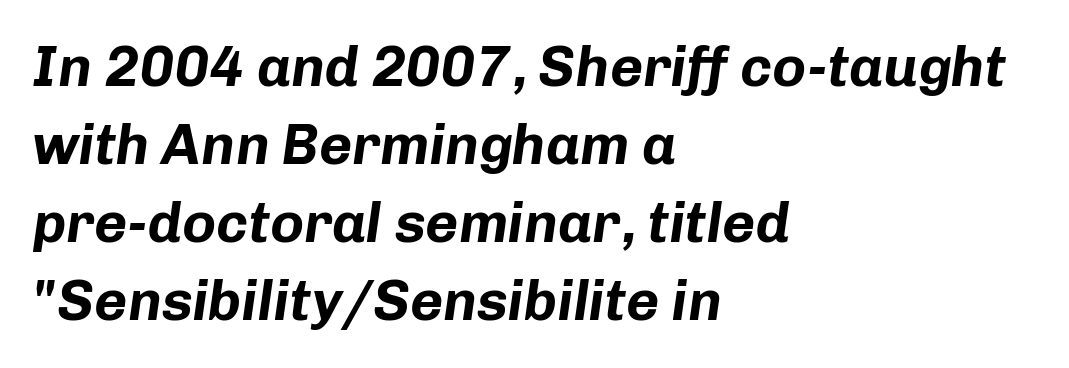
Q: Is the text bold? A: Yes.
Q: Is the text italic (slanted)? A: Yes, it leans right by about 8 degrees.
Q: Is the text underlined? A: No.
Q: How is the paragraph aligned? A: Left-aligned.
Q: Is the spacing between letters normal or unusually wide? A: Normal.
Q: Is the spacing between lines tight, normal or loose? A: Normal.
Q: Width (condensed, normal, or wide)? A: Normal.
Q: Stroke contrast? A: Low.
Q: x-height? A: Medium.
Q: Monospaced? A: No.
